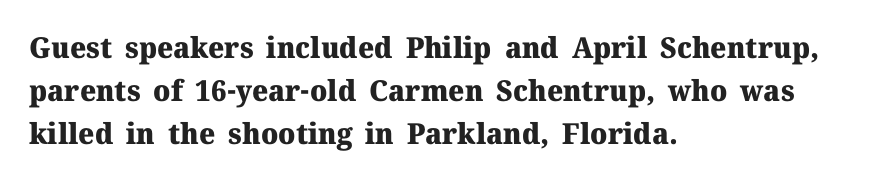
Each glyph is drawn with heavy, bold strokes. The space between consecutive lines is moderate. Notice how the stems are strictly vertical — no italics here. Yep, those are serifs on the letters.
